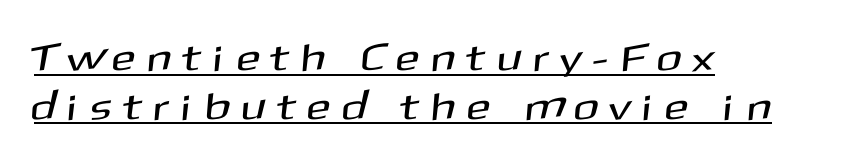
Q: Is the typeface a serif or a sans-serif typeface? A: Sans-serif.
Q: Is the text underlined? A: Yes.
Q: How is the paragraph aligned? A: Left-aligned.
Q: Is the spacing between letters normal or unusually wide? A: Unusually wide.
Q: Is the spacing between lines tight, normal or loose? A: Normal.
Q: Width (condensed, normal, or wide)? A: Normal.
Q: Stroke contrast? A: Medium.
Q: x-height? A: Medium.
Q: Monospaced? A: No.
